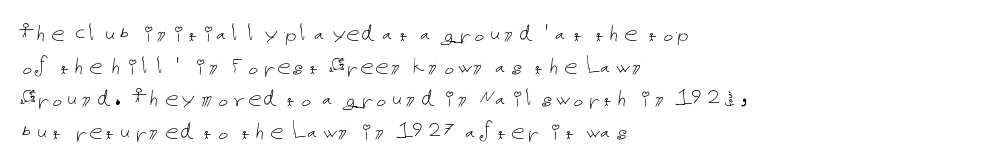
What stands out about the letter spacing? Nothing — it is the standard amount. This is not heavy type; no bold has been used. Just letters on the line, the space beneath them empty. Notice how the stems are strictly vertical — no italics here. This rendering uses left alignment, leaving the right contour irregular.
